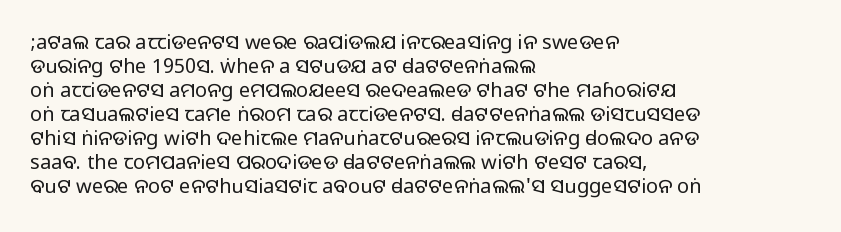
Does the lettering tilt? It doesn't — this is upright. The lines are quadded left. Unmarked baselines from the first word to the last. Characters follow at the spacing the type designer built in.
